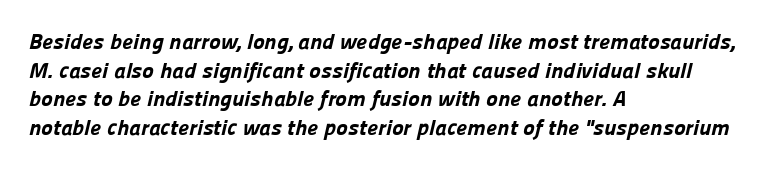
Q: Is the text bold? A: Yes.
Q: Is the text underlined? A: No.
Q: How is the paragraph aligned? A: Left-aligned.
Q: Is the spacing between letters normal or unusually wide? A: Normal.
Q: Is the spacing between lines tight, normal or loose? A: Normal.
